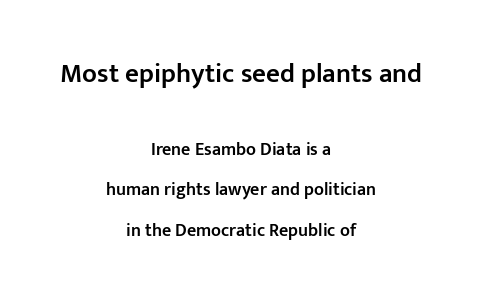
{"italic": "no", "bold": "semi", "underline": "no", "align": "center", "line_spacing": "loose", "line_spacing_ratio": 2.26, "letter_spacing": "normal", "letter_spacing_em": 0.0, "larger_block": "first", "size_ratio": 1.5, "glyph_px": 27}
